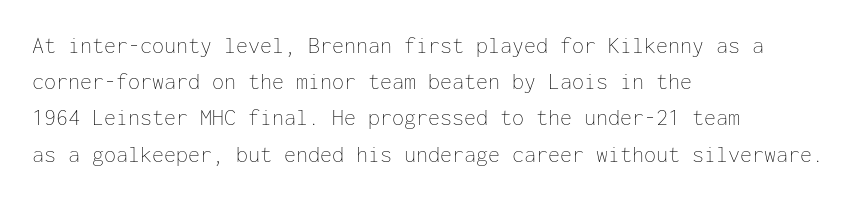
{"italic": "no", "bold": "no", "underline": "no", "align": "left", "line_spacing": "normal", "line_spacing_ratio": 1.51, "letter_spacing": "normal", "letter_spacing_em": 0.0, "glyph_px": 24}
